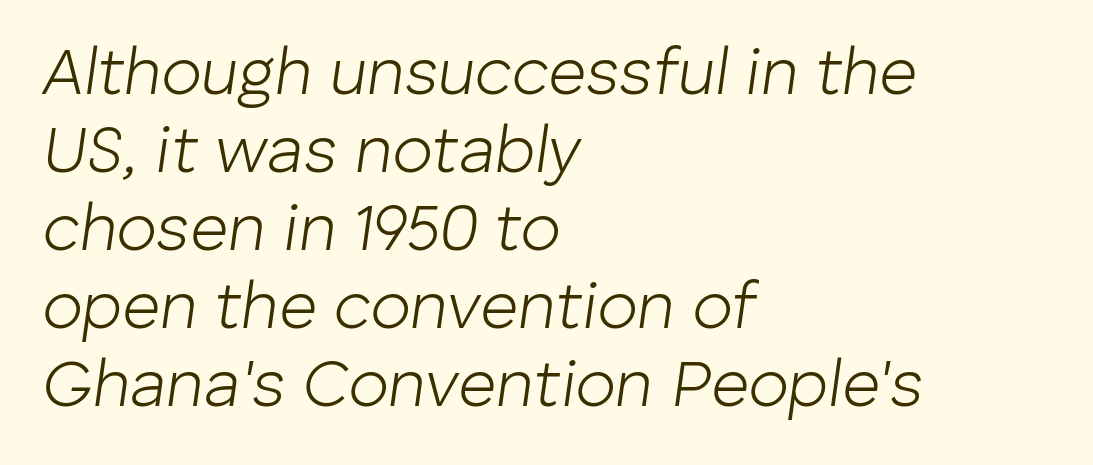
The image shows 66 px light type, italic (leaning right); set left-aligned, line spacing 1.18x, normal letter spacing, not underlined; low stroke contrast and a medium x-height.
